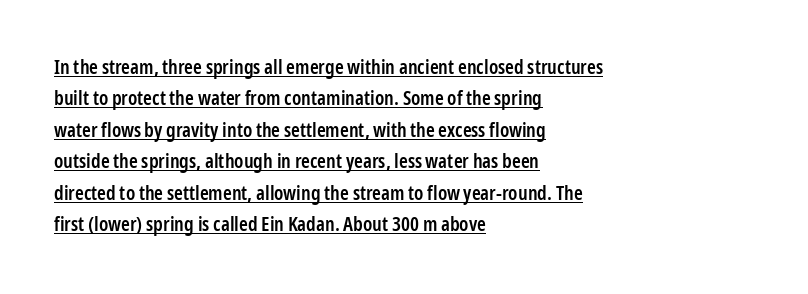
Q: Is the text bold? A: Semi-bold.
Q: Is the text italic (slanted)? A: No, it is upright.
Q: Is the text underlined? A: Yes.
Q: How is the paragraph aligned? A: Left-aligned.
Q: Is the spacing between letters normal or unusually wide? A: Normal.
Q: Is the spacing between lines tight, normal or loose? A: Normal.
